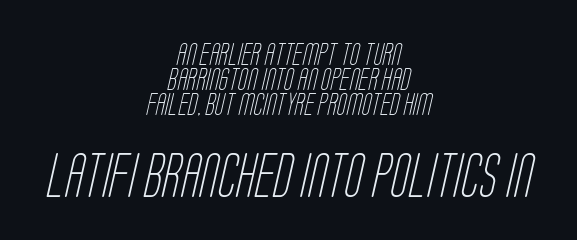
The image shows 43 px light, condensed sans-serif type; set centered, tight line spacing (1.14x), normal letter spacing, not underlined; the second (bottom) block is 1.95x larger; low stroke contrast and a large x-height.
